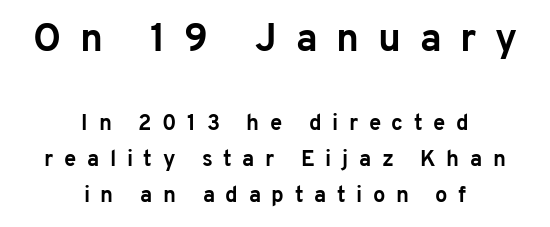
The image shows 39 px bold sans-serif type, upright; set centered, normal line spacing (1.62x), unusually wide letter spacing (+0.48 em), not underlined; the first (top) block is 1.77x larger; low stroke contrast and a medium x-height.
